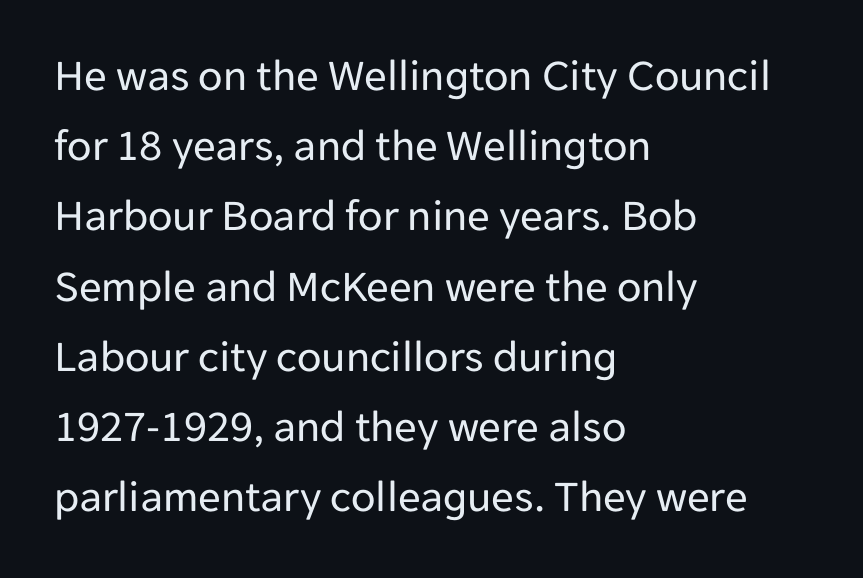
The image shows 45 px regular-weight sans-serif type, upright; set left-aligned, normal line spacing (1.56x), normal letter spacing, not underlined; low stroke contrast and a medium x-height.
